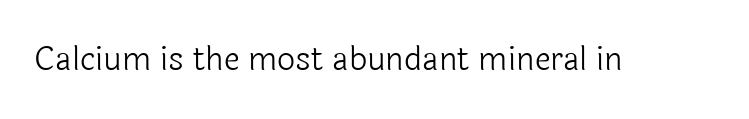
{"serif": "no", "italic": "no", "bold": "no", "weight": "light", "width": "normal", "x_height": "medium", "monospaced": "no", "underline": "no", "letter_spacing": "normal", "letter_spacing_em": 0.0, "glyph_px": 32}
